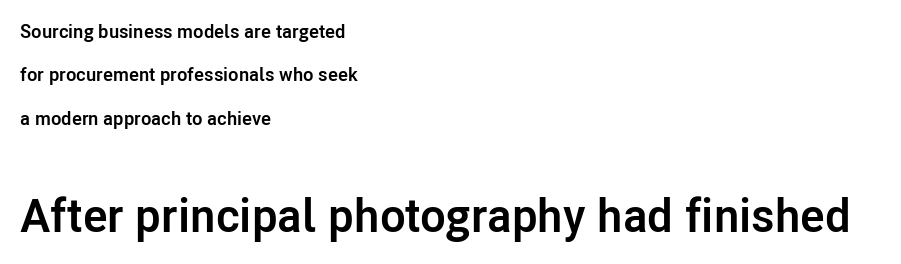
{"serif": "no", "italic": "no", "bold": "yes", "weight": "semibold", "width": "normal", "stroke_contrast": "low", "x_height": "medium", "monospaced": "no", "underline": "no", "align": "left", "line_spacing": "loose", "line_spacing_ratio": 2.28, "letter_spacing": "normal", "letter_spacing_em": 0.0, "larger_block": "second", "size_ratio": 2.47, "glyph_px": 47}
